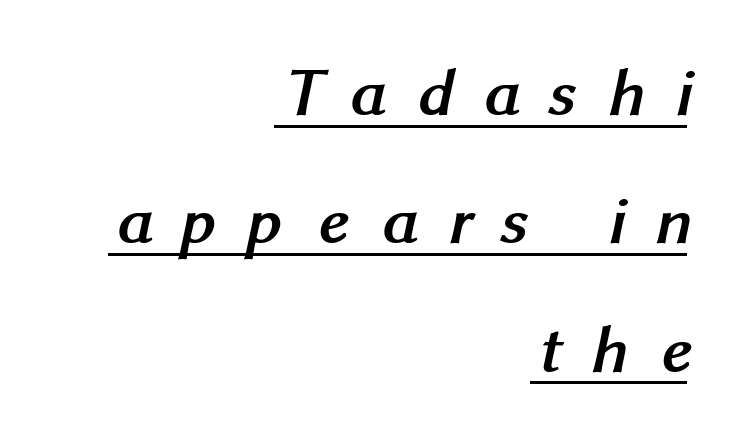
These words are printed bold, with thick strokes throughout. Loose tracking; the words dissolve into strings of separated letters. Each letter keeps its own natural width here, so spacing adapts to shape. Has an underline been added? It has.
